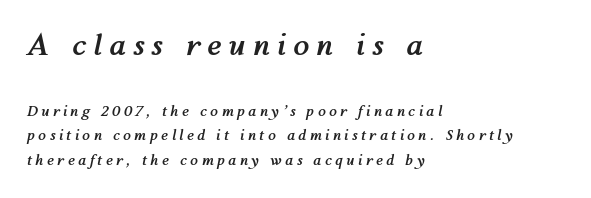
The image shows 29 px semibold type, italic (leaning right); set left-aligned, line spacing 1.77x, unusually wide letter spacing (+0.25 em), not underlined; the first (top) block is 2.07x larger; medium stroke contrast and a medium x-height.
